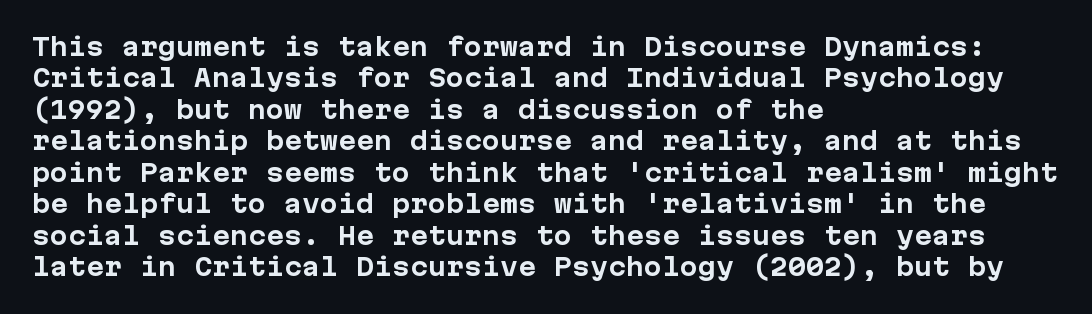
Q: Is the text bold? A: Yes.
Q: Is the text italic (slanted)? A: No, it is upright.
Q: Is the text underlined? A: No.
Q: How is the paragraph aligned? A: Left-aligned.
Q: Is the spacing between letters normal or unusually wide? A: Normal.
Q: Is the spacing between lines tight, normal or loose? A: Normal.
